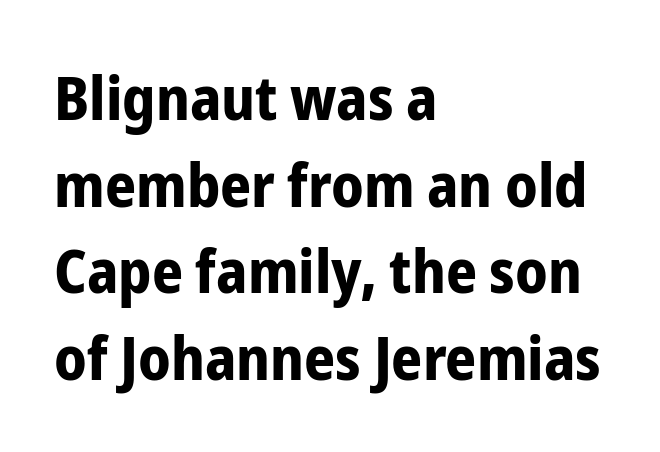
{"serif": "no", "italic": "no", "bold": "yes", "weight": "bold", "width": "condensed", "stroke_contrast": "low", "x_height": "medium", "monospaced": "no", "underline": "no", "align": "left", "line_spacing": "normal", "line_spacing_ratio": 1.42, "letter_spacing": "normal", "letter_spacing_em": 0.0, "glyph_px": 61}
